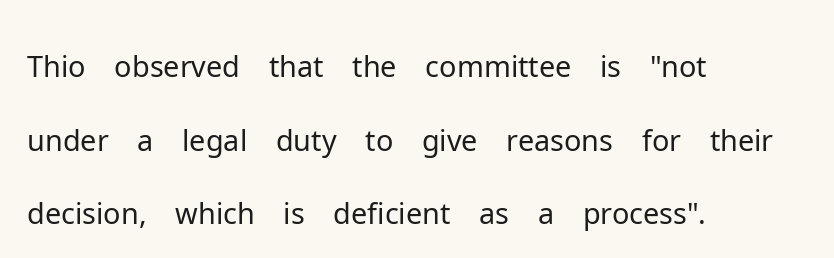
Nope, not italic — everything's standing straight. The tracking reads as untouched default to a designer's eye. A typesetter would call this leading conventional body-copy spacing. Are there feet on the stems? There aren't — it's a sans. The face used here is proportionally spaced, like ordinary book or web type. Heaviness? Minimal to ordinary, like unemphasized prose.
